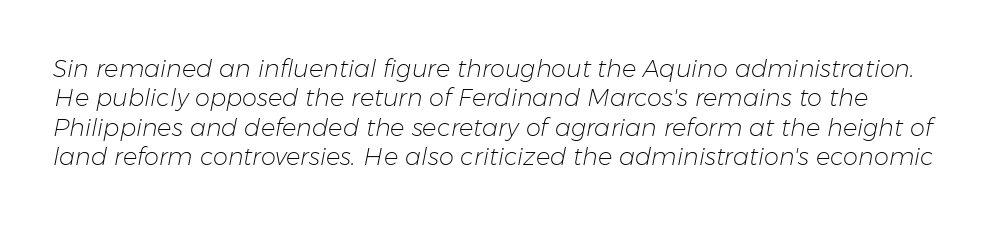
The image shows 24 px text type, italic (leaning right); set line spacing 1.22x, normal letter spacing, not underlined.
